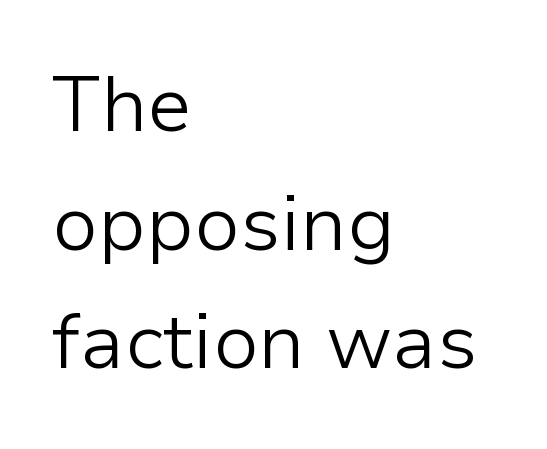
Plain, unruled lines of type. Is the letter spacing exaggerated? No — it looks like the ordinary default. Weight: in the light-to-regular range. Vertical spacing — default. Serif or sans? Sans — the stroke terminals are bare.
